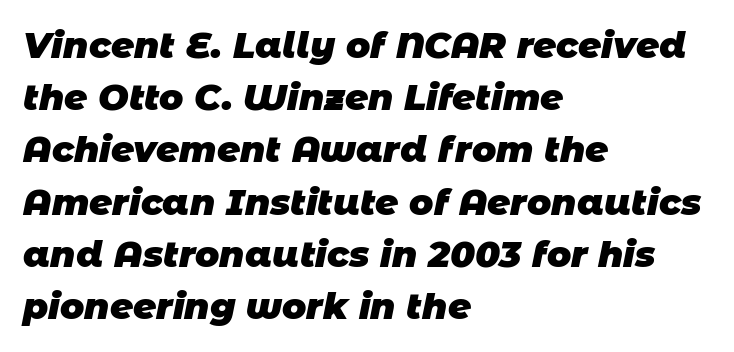
Any mark beneath the type? The region is blank. The passage shown stacks its lines at a standard gap. The passage shown is emphatically bold. Each letter keeps its own natural width here, so spacing adapts to shape. Short and long lines alike share a common starting point at left. The letters sit at their default tracking, neither squeezed nor spread.
